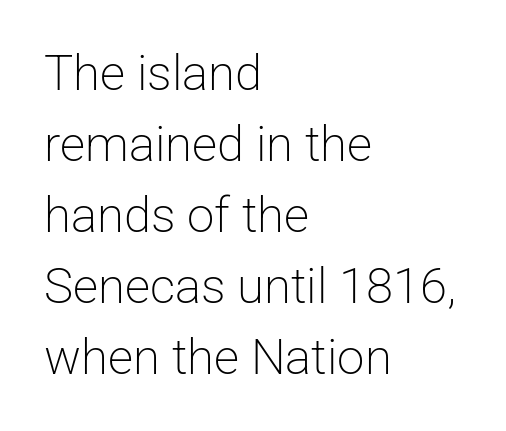
{"serif": "no", "italic": "no", "bold": "no", "weight": "light", "width": "normal", "stroke_contrast": "low", "x_height": "medium", "monospaced": "no", "underline": "no", "align": "left", "line_spacing": "normal", "line_spacing_ratio": 1.45, "letter_spacing": "normal", "letter_spacing_em": 0.0, "glyph_px": 49}
